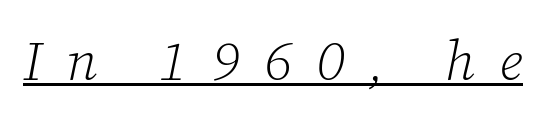
Think standard paragraph weight, or any step lighter than that. These characters rest on top of a visible drawn line. Varying glyph widths throughout — classic text-font behaviour. You could only call the tracking loose — the letters float apart.
